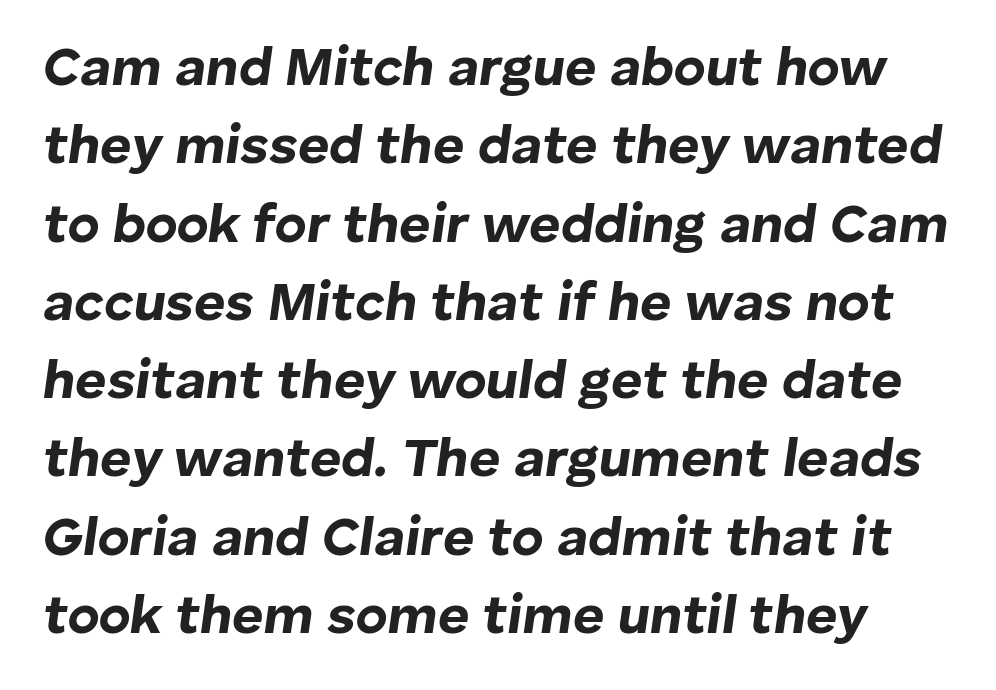
What weight is shown? A full bold with thick strokes. Nobody touched the tracking dial on this one. Does the lettering tilt? It does — this is italic. Letters rest on an invisible, unmarked baseline. The rows are spaced the way most documents space them.
